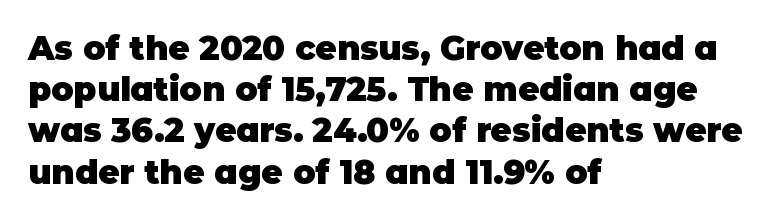
The image shows 33 px heavy sans-serif type, upright; set left-aligned, normal line spacing (1.25x), normal letter spacing, not underlined; low stroke contrast and a large x-height.
